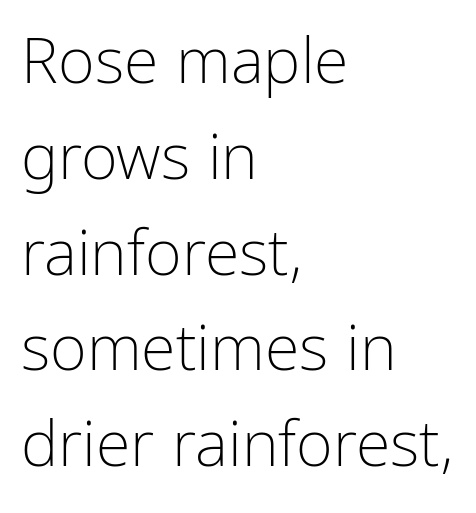
{"serif": "no", "italic": "no", "bold": "no", "weight": "light", "width": "condensed", "stroke_contrast": "low", "x_height": "medium", "monospaced": "no", "underline": "no", "align": "left", "line_spacing": "normal", "line_spacing_ratio": 1.52, "letter_spacing": "normal", "letter_spacing_em": 0.0, "glyph_px": 63}
